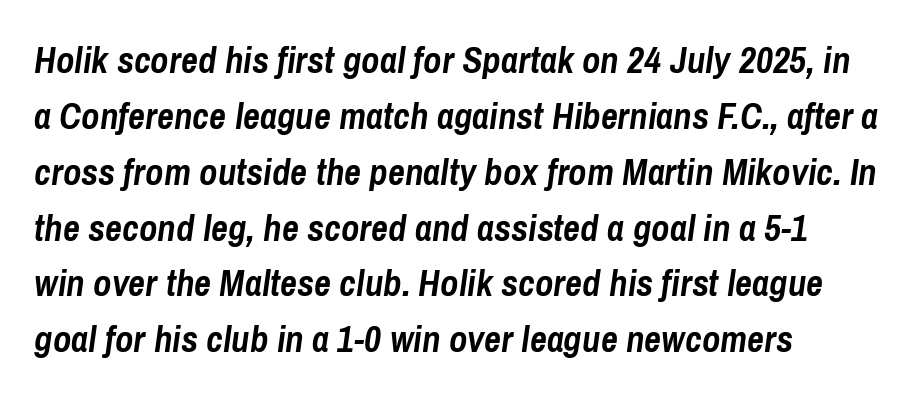
Q: Is the text bold? A: Yes.
Q: Is the text italic (slanted)? A: Yes, it leans right by about 8 degrees.
Q: Is the text underlined? A: No.
Q: How is the paragraph aligned? A: Left-aligned.
Q: Is the spacing between letters normal or unusually wide? A: Normal.
Q: Is the spacing between lines tight, normal or loose? A: Normal.
Q: Width (condensed, normal, or wide)? A: Condensed.
Q: Stroke contrast? A: Low.
Q: x-height? A: Medium.
Q: Monospaced? A: No.
